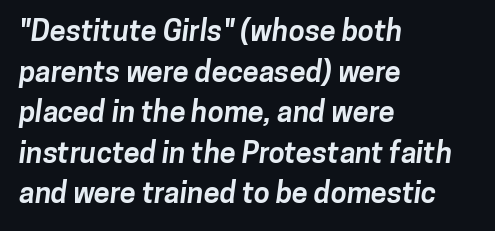
Each word holds together tightly as a unit, with standard inter-letter gaps. Proportional: the letters do not fall into vertical columns. To sum up the face: it is a sans, with no serifs. Regular leading. Check under the words: just untouched page. Leftover space on each line is placed entirely after the last word.
